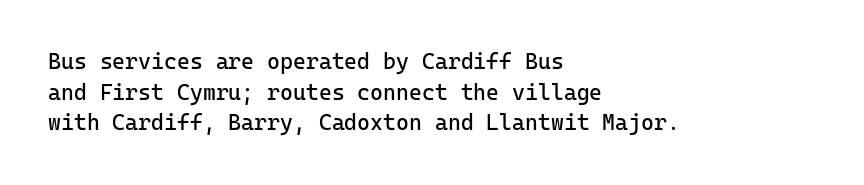
Q: Is the text bold? A: No.
Q: Is the text italic (slanted)? A: No, it is upright.
Q: Is the text underlined? A: No.
Q: How is the paragraph aligned? A: Left-aligned.
Q: Is the spacing between letters normal or unusually wide? A: Normal.
Q: Is the spacing between lines tight, normal or loose? A: Normal.
